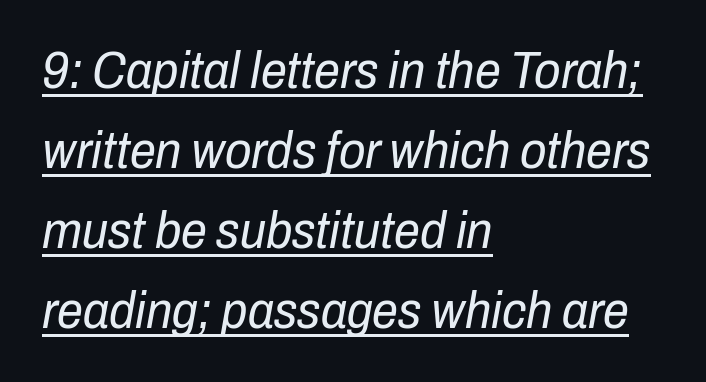
The image shows 52 px regular-weight, condensed type, italic (leaning right); set left-aligned, normal line spacing (1.54x), normal letter spacing, underlined; low stroke contrast and a medium x-height.
